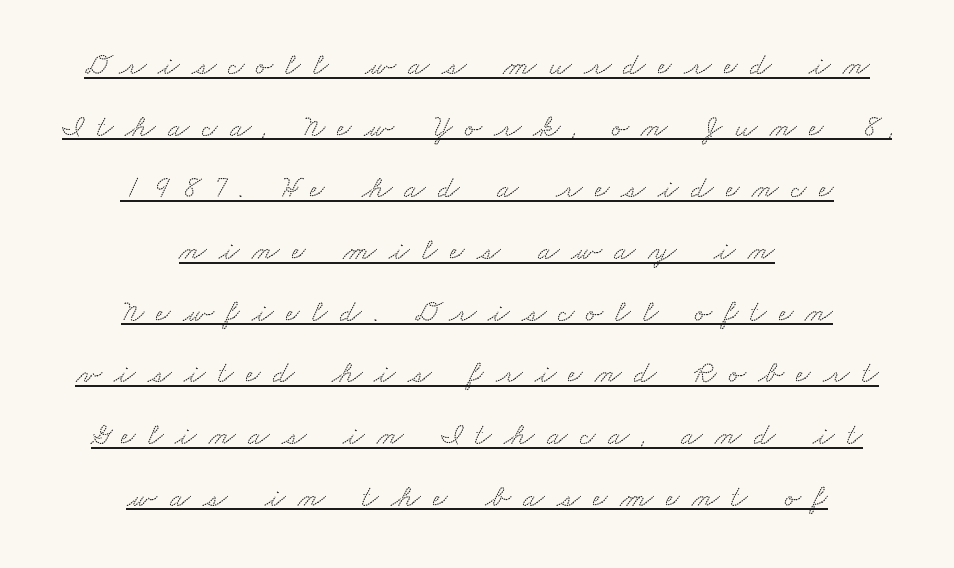
Q: Is the typeface a serif or a sans-serif typeface? A: Serif.
Q: Is the text underlined? A: Yes.
Q: How is the paragraph aligned? A: Centered.
Q: Is the spacing between letters normal or unusually wide? A: Unusually wide.
Q: Is the spacing between lines tight, normal or loose? A: Loose.
Q: Width (condensed, normal, or wide)? A: Wide.
Q: Stroke contrast? A: Low.
Q: x-height? A: Small.
Q: Monospaced? A: No.
